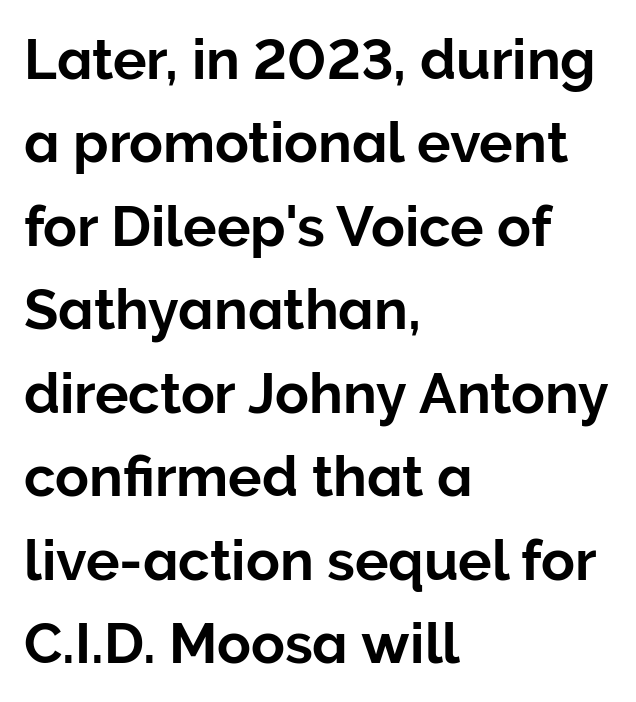
The image shows 56 px sans-serif type, upright; set left-aligned, normal line spacing (1.49x), normal letter spacing, not underlined; low stroke contrast and a medium x-height.
